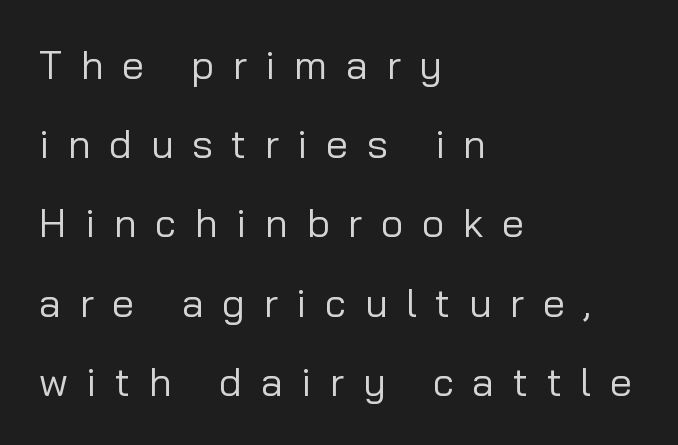
{"serif": "no", "italic": "no", "bold": "no", "weight": "regular", "width": "normal", "stroke_contrast": "low", "x_height": "medium", "monospaced": "no", "underline": "no", "align": "left", "line_spacing": "loose", "line_spacing_ratio": 1.98, "letter_spacing": "wide", "letter_spacing_em": 0.46, "glyph_px": 40}
